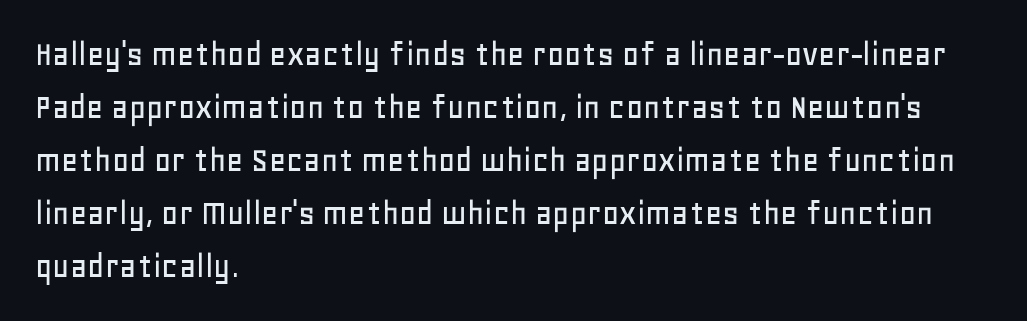
The letters stand upright; this is a roman face. Only glyphs here, with clear space below each row. The tracking reads as untouched default to a designer's eye. Letterform terminals end flat and unadorned throughout the passage. Regarding leading, the lines here are spaced in the standard way.
